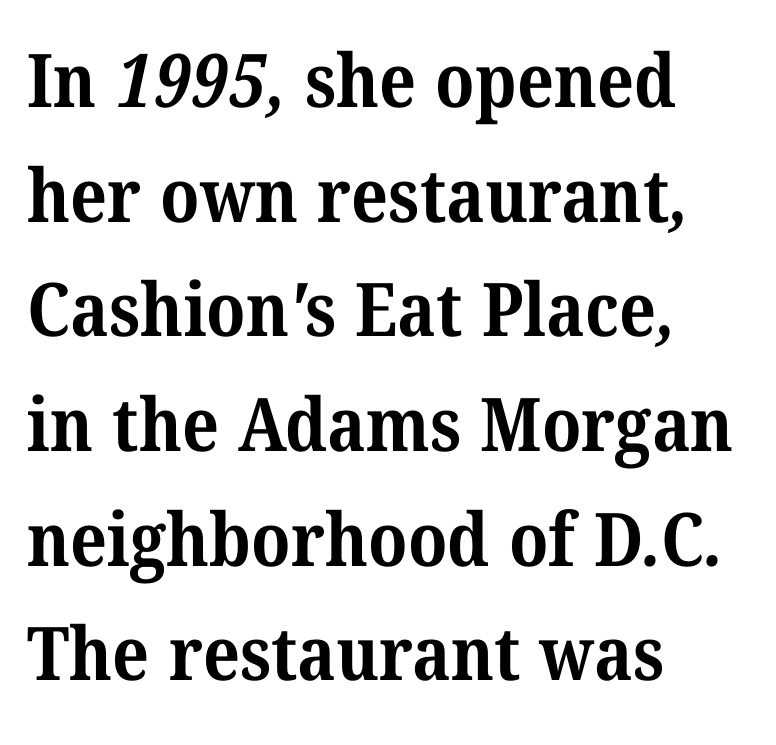
The image shows 74 px bold serif type; set left-aligned, normal line spacing (1.55x), normal letter spacing, not underlined; medium stroke contrast and a medium x-height.
